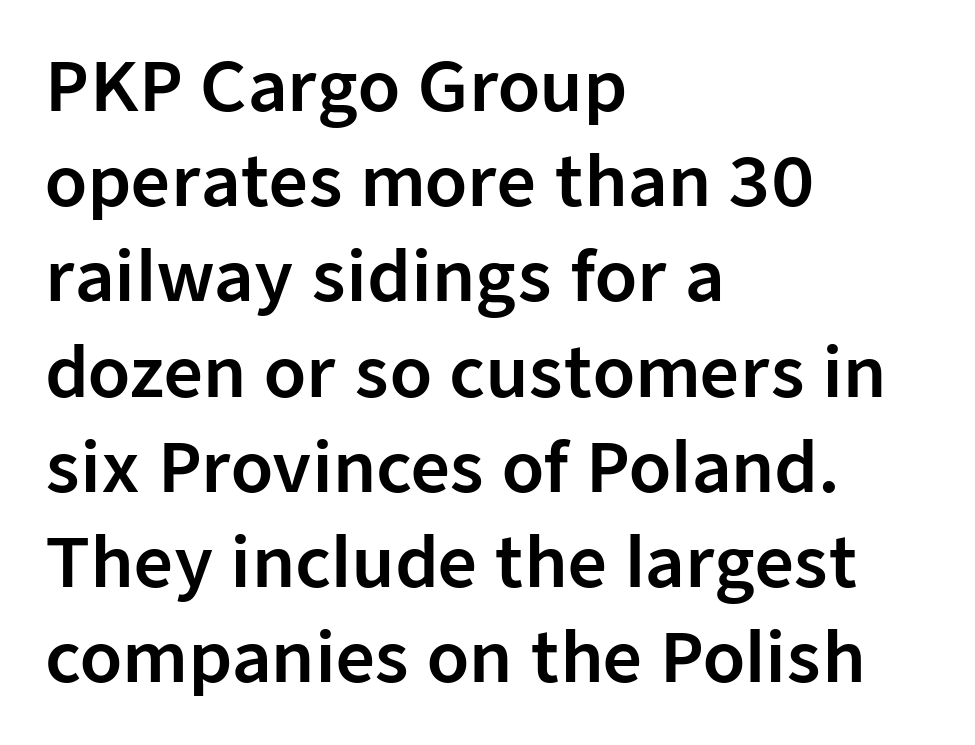
The image shows 68 px sans-serif type, upright; set left-aligned, normal line spacing (1.4x), normal letter spacing, not underlined; low stroke contrast and a medium x-height.
